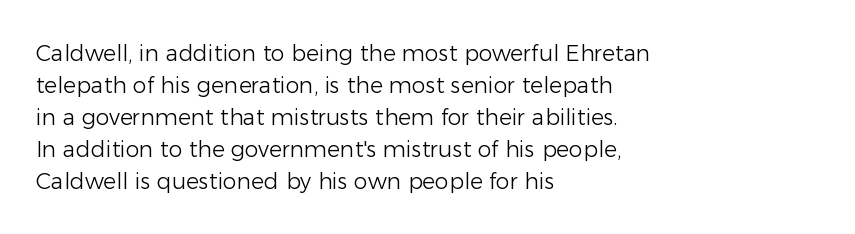
Q: Is the text bold? A: No.
Q: Is the text italic (slanted)? A: No, it is upright.
Q: Is the text underlined? A: No.
Q: How is the paragraph aligned? A: Left-aligned.
Q: Is the spacing between letters normal or unusually wide? A: Normal.
Q: Is the spacing between lines tight, normal or loose? A: Normal.
